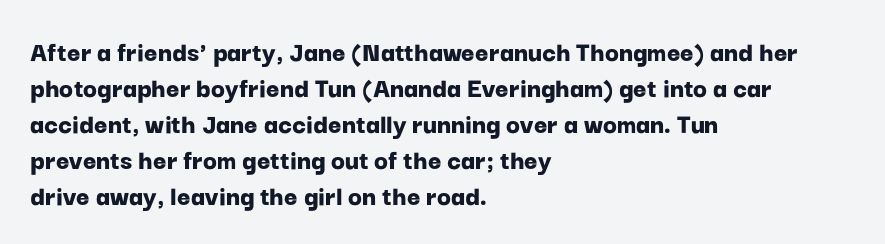
{"serif": "no", "italic": "no", "bold": "yes", "weight": "bold", "width": "normal", "stroke_contrast": "low", "x_height": "medium", "monospaced": "no", "underline": "no", "align": "left", "line_spacing_ratio": 1.24, "letter_spacing": "normal", "letter_spacing_em": 0.0, "glyph_px": 29}
